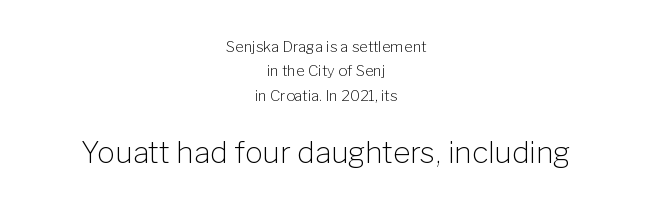
The image shows 30 px light sans-serif type, upright; set centered, normal line spacing (1.62x), normal letter spacing, not underlined; the second (bottom) block is 2.0x larger; low stroke contrast and a medium x-height.
